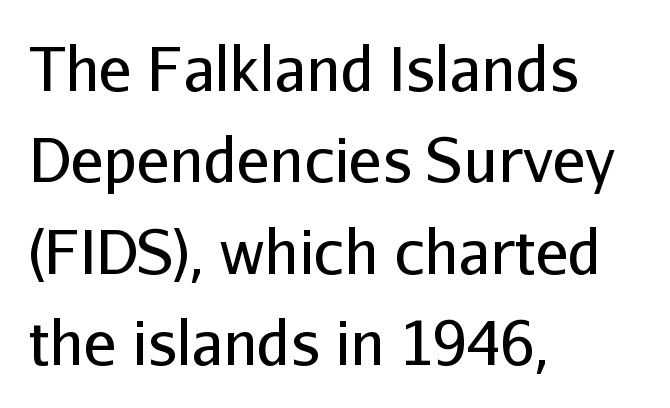
A typesetter would mark this as roman, not italic. These lines keep a tight, regular rhythm from letter to letter. The cut favours lightness, reaching ordinary text weight at its darkest. The glyphs in this specimen are sans serif. The rows are spaced the way most documents space them.
